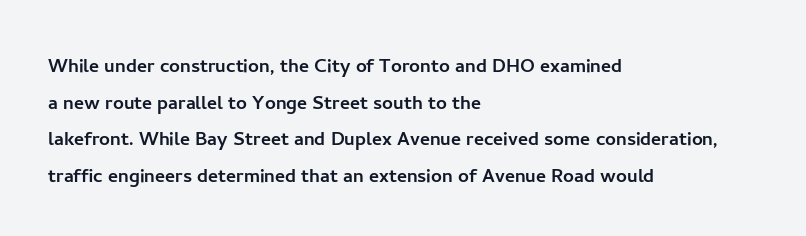
{"italic": "no", "underline": "no", "align": "left", "line_spacing": "normal", "line_spacing_ratio": 1.53, "letter_spacing": "normal", "letter_spacing_em": 0.0, "glyph_px": 24}
